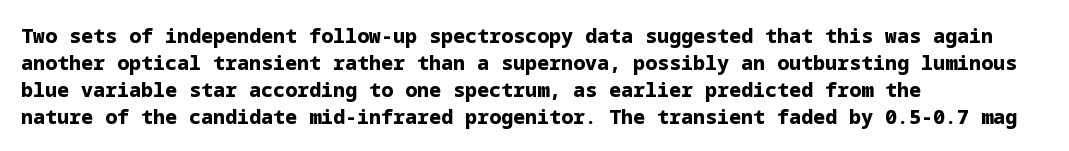
{"italic": "no", "bold": "yes", "underline": "no", "align": "left", "line_spacing": "normal", "line_spacing_ratio": 1.35, "letter_spacing": "normal", "letter_spacing_em": 0.0, "glyph_px": 20}
